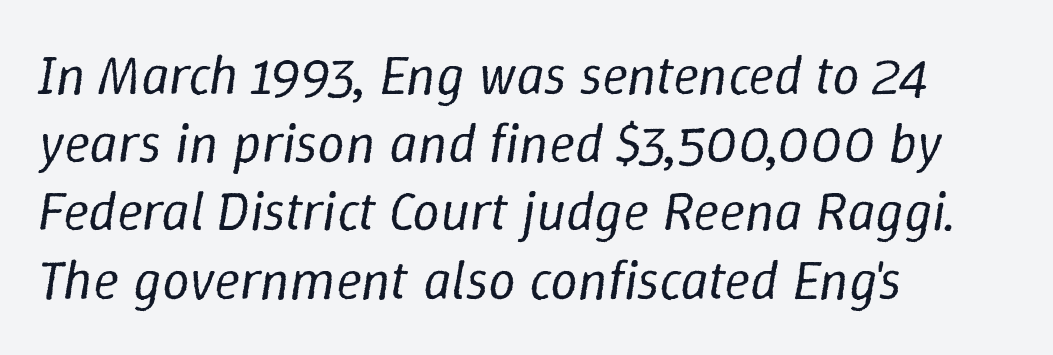
The image shows 55 px regular-weight type, italic (leaning right); set left-aligned, line spacing 1.24x, normal letter spacing, not underlined; low stroke contrast and a medium x-height.
